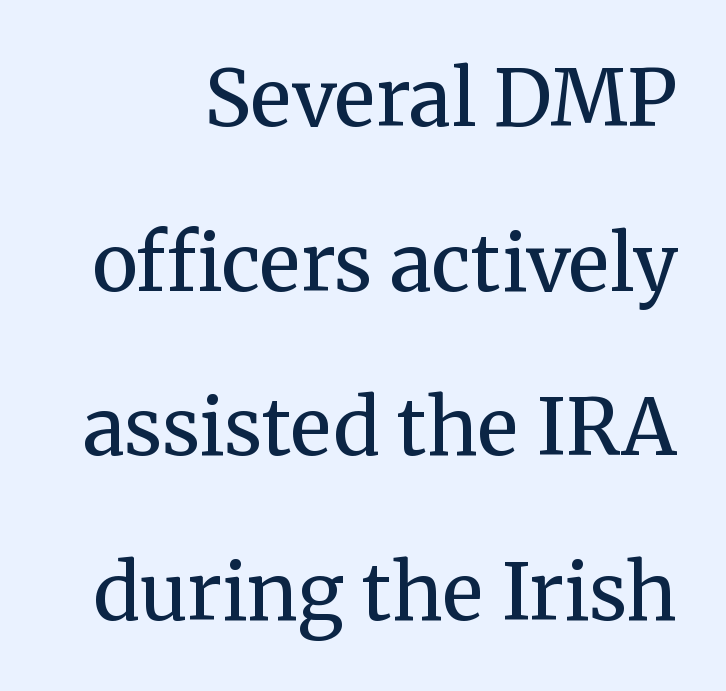
Q: Is the text bold? A: No.
Q: Is the text italic (slanted)? A: No, it is upright.
Q: Is the typeface a serif or a sans-serif typeface? A: Serif.
Q: Is the text underlined? A: No.
Q: Is the spacing between letters normal or unusually wide? A: Normal.
Q: Is the spacing between lines tight, normal or loose? A: Loose.
Q: Width (condensed, normal, or wide)? A: Normal.
Q: Stroke contrast? A: Medium.
Q: x-height? A: Medium.
Q: Monospaced? A: No.
